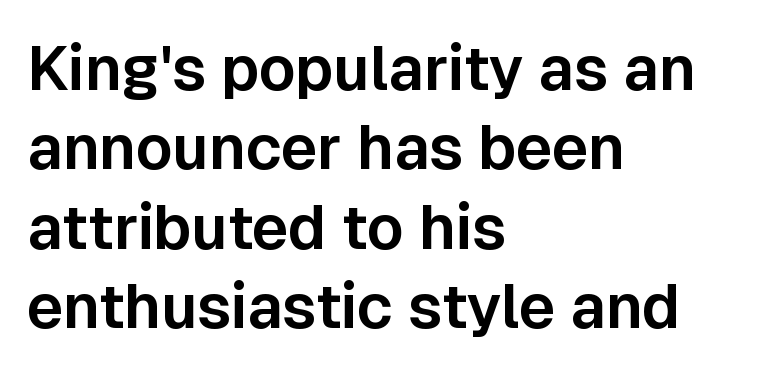
Q: Is the text italic (slanted)? A: No, it is upright.
Q: Is the typeface a serif or a sans-serif typeface? A: Sans-serif.
Q: Is the text underlined? A: No.
Q: How is the paragraph aligned? A: Left-aligned.
Q: Is the spacing between letters normal or unusually wide? A: Normal.
Q: Is the spacing between lines tight, normal or loose? A: Normal.
Q: Width (condensed, normal, or wide)? A: Normal.
Q: Stroke contrast? A: Low.
Q: x-height? A: Medium.
Q: Monospaced? A: No.
